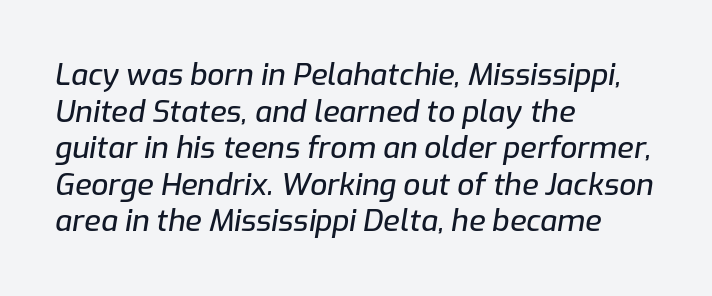
{"italic": "yes", "lean": "right", "slant_degrees": 9, "width": "normal", "stroke_contrast": "low", "x_height": "medium", "monospaced": "no", "underline": "no", "align": "left", "line_spacing_ratio": 1.22, "letter_spacing": "normal", "letter_spacing_em": 0.0, "glyph_px": 30}
